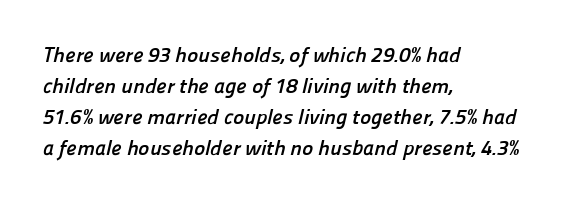
{"bold": "yes", "underline": "no", "align": "left", "line_spacing": "normal", "line_spacing_ratio": 1.48, "letter_spacing": "normal", "letter_spacing_em": 0.0, "glyph_px": 21}
